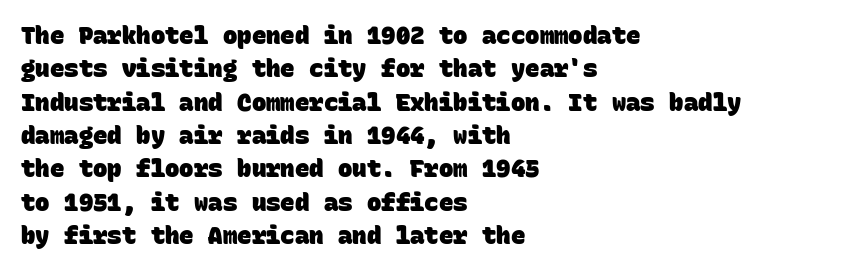
{"bold": "yes", "underline": "no", "align": "left", "line_spacing": "normal", "line_spacing_ratio": 1.39, "letter_spacing": "normal", "letter_spacing_em": 0.0, "glyph_px": 24}
